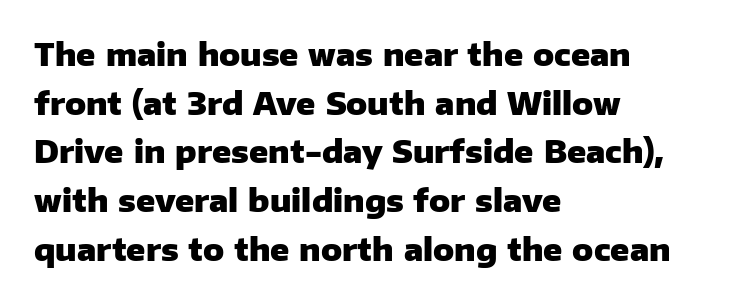
{"serif": "no", "italic": "no", "bold": "yes", "weight": "heavy", "width": "normal", "stroke_contrast": "low", "x_height": "medium", "monospaced": "no", "underline": "no", "align": "left", "line_spacing": "normal", "line_spacing_ratio": 1.57, "letter_spacing": "normal", "letter_spacing_em": 0.0, "glyph_px": 31}
